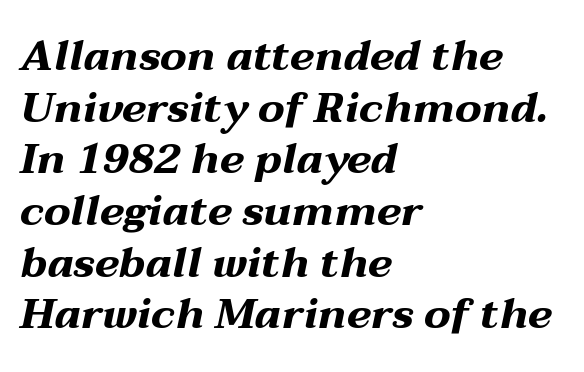
The image shows 42 px bold, wide type, italic (leaning right); set left-aligned, line spacing 1.23x, normal letter spacing, not underlined; medium stroke contrast and a medium x-height.
